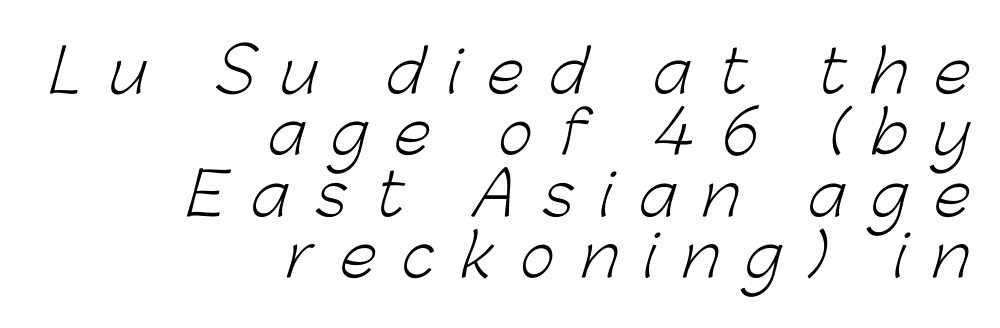
Q: Is the text bold? A: No.
Q: Is the typeface a serif or a sans-serif typeface? A: Sans-serif.
Q: Is the text underlined? A: No.
Q: How is the paragraph aligned? A: Right-aligned.
Q: Is the spacing between letters normal or unusually wide? A: Unusually wide.
Q: Is the spacing between lines tight, normal or loose? A: Tight.
Q: Width (condensed, normal, or wide)? A: Normal.
Q: Stroke contrast? A: Low.
Q: x-height? A: Medium.
Q: Monospaced? A: No.
